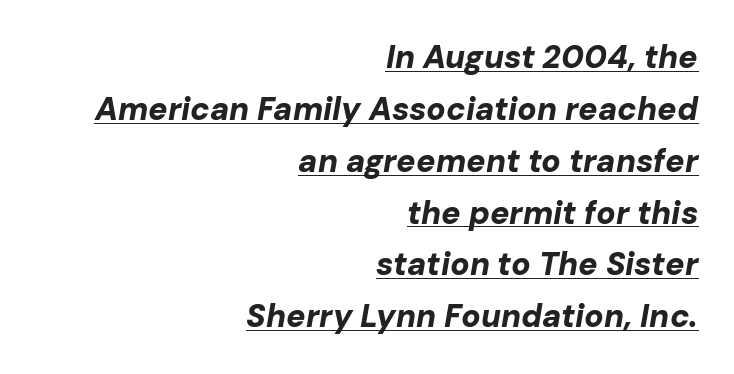
Q: Is the text bold? A: Yes.
Q: Is the text italic (slanted)? A: Yes, it leans right by about 10 degrees.
Q: Is the text underlined? A: Yes.
Q: How is the paragraph aligned? A: Right-aligned.
Q: Is the spacing between letters normal or unusually wide? A: Normal.
Q: Is the spacing between lines tight, normal or loose? A: Normal.
Q: Width (condensed, normal, or wide)? A: Normal.
Q: Stroke contrast? A: Low.
Q: x-height? A: Medium.
Q: Monospaced? A: No.
